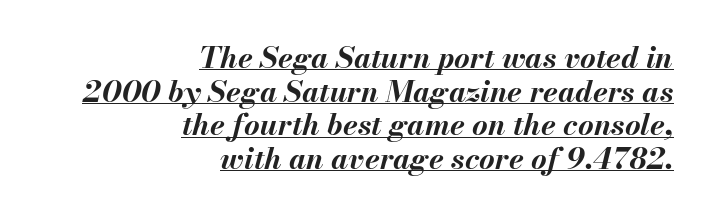
The image shows 30 px bold type, italic (leaning right); set right-aligned, tight line spacing (1.12x), normal letter spacing, underlined; medium stroke contrast and a small x-height.
